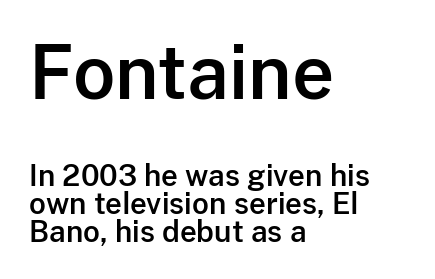
Q: Is the text italic (slanted)? A: No, it is upright.
Q: Is the typeface a serif or a sans-serif typeface? A: Sans-serif.
Q: Is the text underlined? A: No.
Q: How is the paragraph aligned? A: Left-aligned.
Q: Is the spacing between letters normal or unusually wide? A: Normal.
Q: Is the spacing between lines tight, normal or loose? A: Tight.
Q: Which block of text is set in a larger size, the first (top) or the second (bottom)? A: The first (top) one.
Q: Width (condensed, normal, or wide)? A: Normal.
Q: Stroke contrast? A: Low.
Q: x-height? A: Medium.
Q: Monospaced? A: No.
